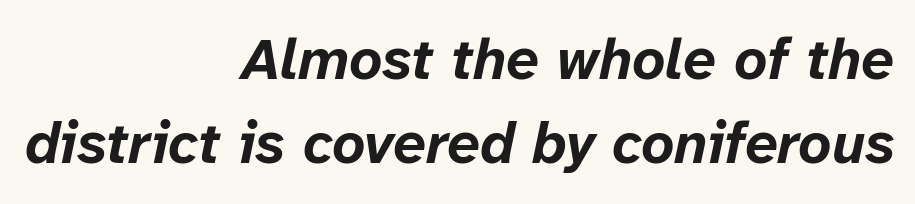
The image shows 58 px bold type, italic (leaning right); set right-aligned, normal line spacing (1.45x), normal letter spacing, not underlined; low stroke contrast and a medium x-height.
